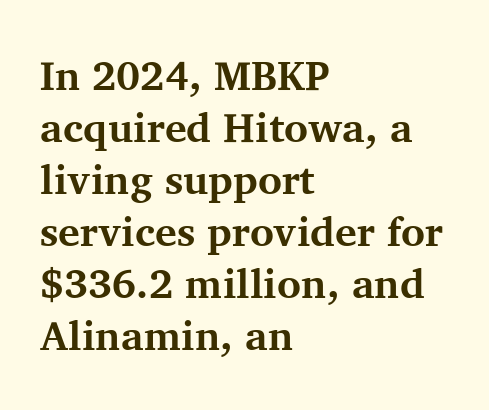
The image shows 41 px bold serif type, upright; set left-aligned, normal line spacing (1.27x), normal letter spacing, not underlined; medium stroke contrast and a medium x-height.
